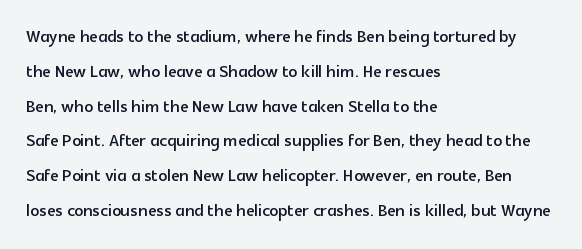
{"italic": "no", "underline": "no", "align": "left", "line_spacing": "normal", "line_spacing_ratio": 1.58, "letter_spacing": "normal", "letter_spacing_em": 0.0, "glyph_px": 22}
